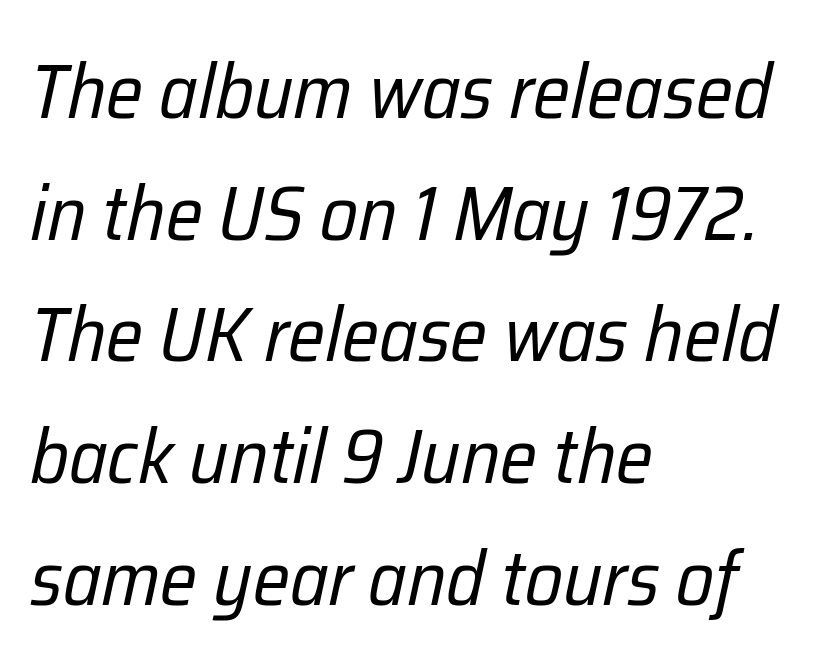
Q: Is the text bold? A: No.
Q: Is the text italic (slanted)? A: Yes, it leans right by about 12 degrees.
Q: Is the text underlined? A: No.
Q: How is the paragraph aligned? A: Left-aligned.
Q: Is the spacing between letters normal or unusually wide? A: Normal.
Q: Is the spacing between lines tight, normal or loose? A: Normal.
Q: Width (condensed, normal, or wide)? A: Condensed.
Q: Stroke contrast? A: Low.
Q: x-height? A: Medium.
Q: Monospaced? A: No.
